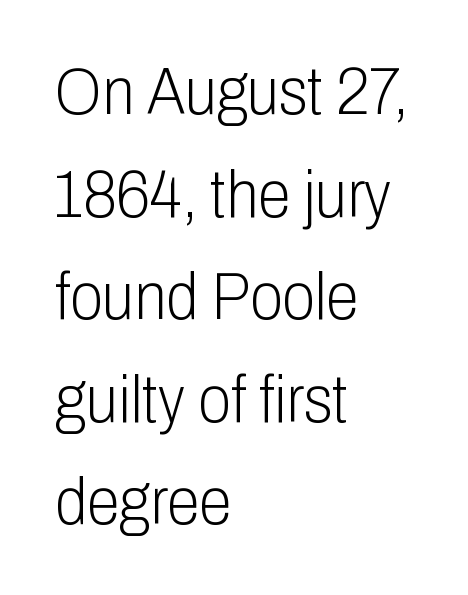
Q: Is the text bold? A: No.
Q: Is the text italic (slanted)? A: No, it is upright.
Q: Is the typeface a serif or a sans-serif typeface? A: Sans-serif.
Q: Is the text underlined? A: No.
Q: How is the paragraph aligned? A: Left-aligned.
Q: Is the spacing between letters normal or unusually wide? A: Normal.
Q: Is the spacing between lines tight, normal or loose? A: Normal.
Q: Width (condensed, normal, or wide)? A: Condensed.
Q: Stroke contrast? A: Low.
Q: x-height? A: Medium.
Q: Monospaced? A: No.
